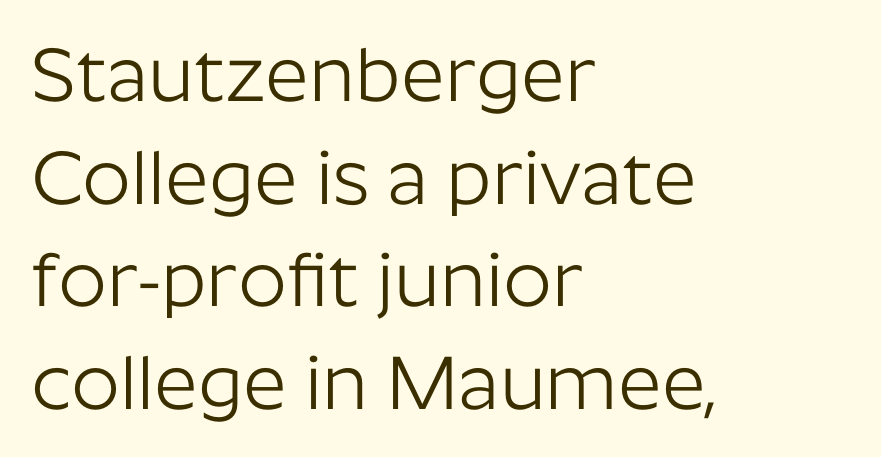
{"serif": "no", "italic": "no", "bold": "no", "weight": "light", "width": "normal", "stroke_contrast": "low", "x_height": "medium", "monospaced": "no", "underline": "no", "align": "left", "line_spacing": "normal", "line_spacing_ratio": 1.35, "letter_spacing": "normal", "letter_spacing_em": 0.0, "glyph_px": 76}
